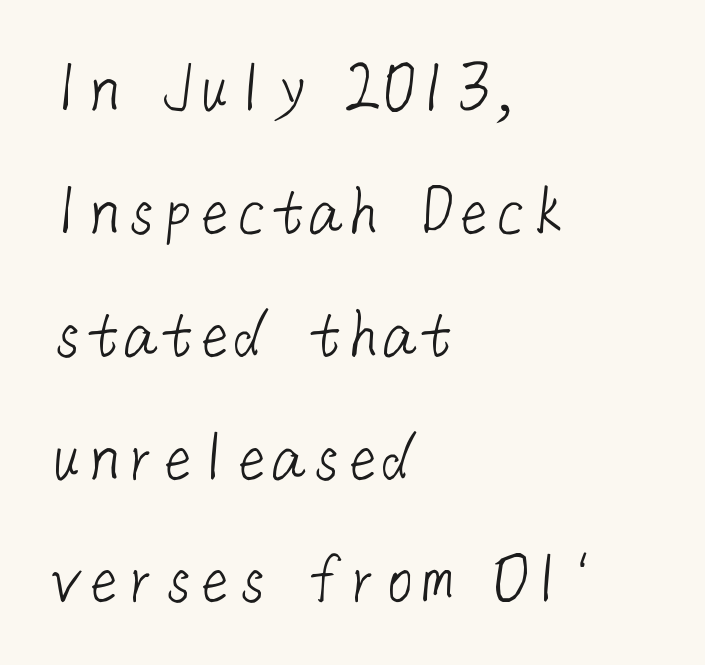
{"serif": "no", "bold": "no", "weight": "light", "width": "normal", "stroke_contrast": "low", "x_height": "medium", "underline": "no", "align": "left", "line_spacing": "normal", "line_spacing_ratio": 1.66, "letter_spacing": "normal", "letter_spacing_em": 0.0, "glyph_px": 74}
